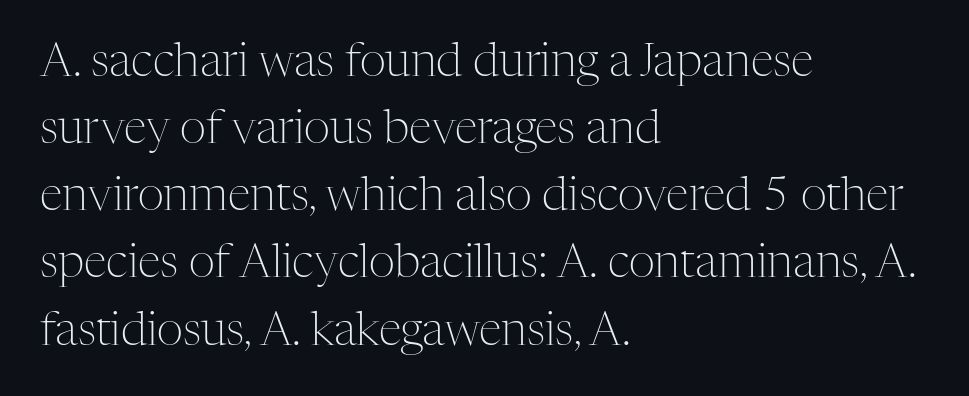
Q: Is the text bold? A: No.
Q: Is the text italic (slanted)? A: No, it is upright.
Q: Is the typeface a serif or a sans-serif typeface? A: Serif.
Q: Is the text underlined? A: No.
Q: How is the paragraph aligned? A: Left-aligned.
Q: Is the spacing between letters normal or unusually wide? A: Normal.
Q: Is the spacing between lines tight, normal or loose? A: Normal.
Q: Width (condensed, normal, or wide)? A: Normal.
Q: Stroke contrast? A: Medium.
Q: x-height? A: Medium.
Q: Monospaced? A: No.
